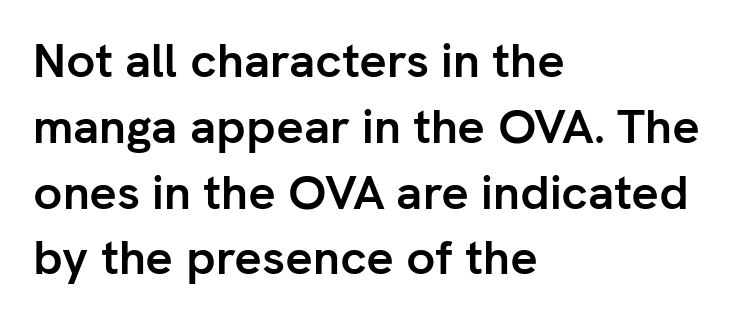
Q: Is the text bold? A: Yes.
Q: Is the text italic (slanted)? A: No, it is upright.
Q: Is the typeface a serif or a sans-serif typeface? A: Sans-serif.
Q: Is the text underlined? A: No.
Q: How is the paragraph aligned? A: Left-aligned.
Q: Is the spacing between letters normal or unusually wide? A: Normal.
Q: Is the spacing between lines tight, normal or loose? A: Normal.
Q: Width (condensed, normal, or wide)? A: Normal.
Q: Stroke contrast? A: Low.
Q: x-height? A: Medium.
Q: Monospaced? A: No.
